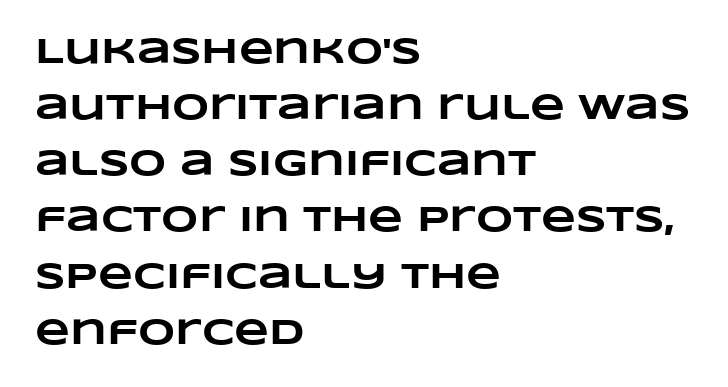
The strip under each line holds only bare page. The face used here has the dense, thick strokes of a bold. The rendering uses a moderate line-height, typical for paragraphs. The rendering uses natural spacing where letterforms have individual widths. The compositor pushed each line to the left boundary.
